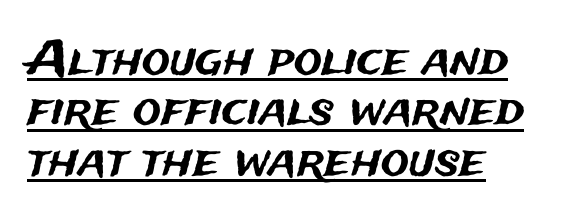
{"serif": "no", "width": "normal", "stroke_contrast": "medium", "x_height": "medium", "monospaced": "no", "underline": "yes", "align": "left", "line_spacing": "tight", "line_spacing_ratio": 1.07, "letter_spacing": "normal", "letter_spacing_em": 0.0, "glyph_px": 47}
